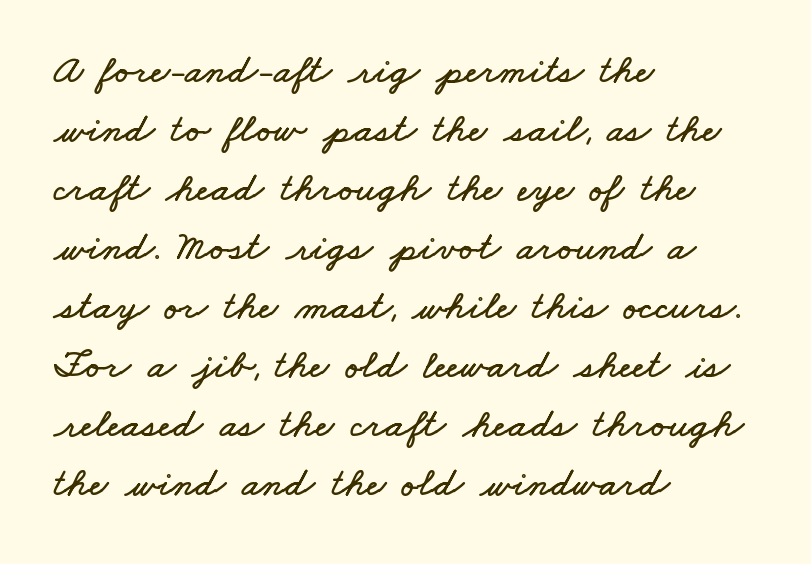
The space directly below the letters is spotless. The passage shown is typed in a proportional face where columns would drift. There is no visible air inserted between adjacent glyphs. Vertically, the passage feels balanced, rows spaced as you'd expect.
